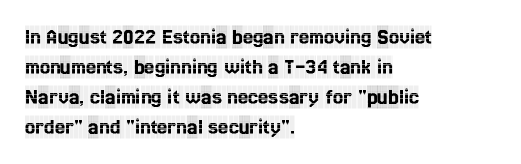
{"italic": "no", "underline": "no", "align": "left", "line_spacing": "normal", "line_spacing_ratio": 1.3, "letter_spacing": "normal", "letter_spacing_em": 0.0, "glyph_px": 23}
